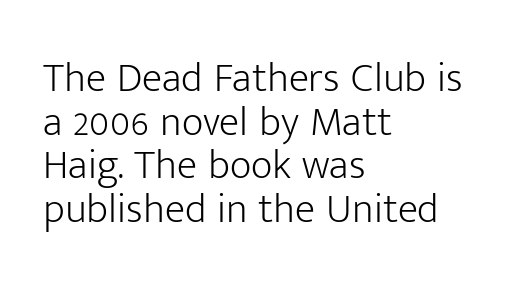
{"serif": "no", "italic": "no", "bold": "no", "weight": "light", "width": "normal", "stroke_contrast": "low", "x_height": "medium", "monospaced": "no", "underline": "no", "align": "left", "line_spacing": "tight", "line_spacing_ratio": 1.04, "letter_spacing": "normal", "letter_spacing_em": 0.0, "glyph_px": 42}
